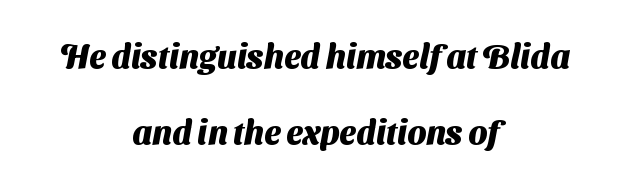
The type family on display is of the sans-serif kind. The face used here is proportionally spaced, like ordinary book or web type. The strip under each line holds only bare page. Observe the ordinary spacing: letters are neighbours, not strangers. Every row of glyphs is offset so its center matches the block's center. Honestly, the rows look like they've been pulled way apart.
